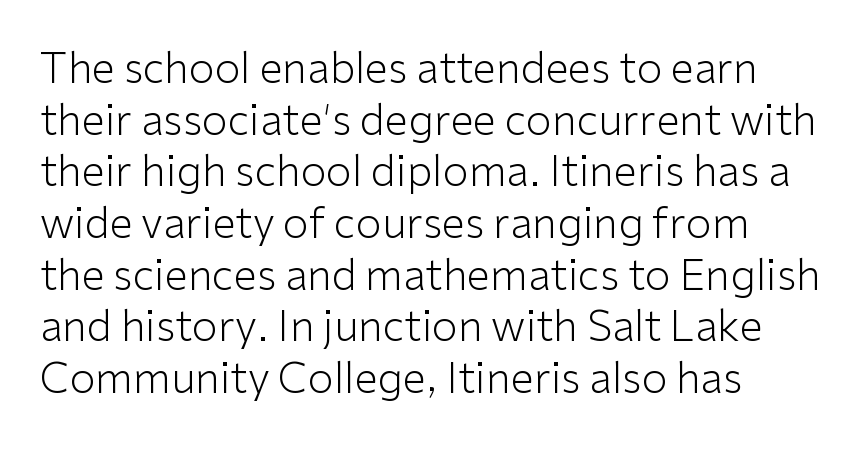
{"serif": "no", "italic": "no", "bold": "no", "weight": "light", "width": "normal", "stroke_contrast": "low", "x_height": "medium", "monospaced": "no", "underline": "no", "align": "left", "line_spacing_ratio": 1.23, "letter_spacing": "normal", "letter_spacing_em": 0.0, "glyph_px": 42}
